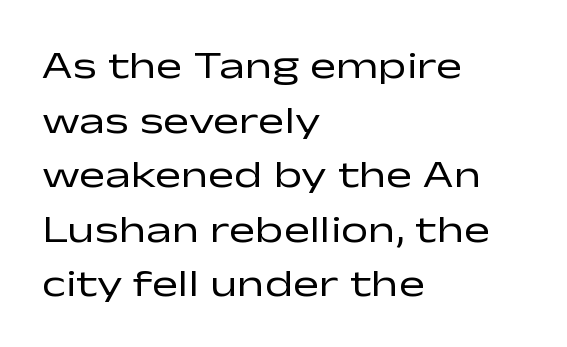
{"serif": "no", "italic": "no", "bold": "no", "weight": "regular", "width": "wide", "stroke_contrast": "low", "x_height": "medium", "monospaced": "no", "underline": "no", "align": "left", "line_spacing": "normal", "line_spacing_ratio": 1.4, "letter_spacing": "normal", "letter_spacing_em": 0.0, "glyph_px": 39}
